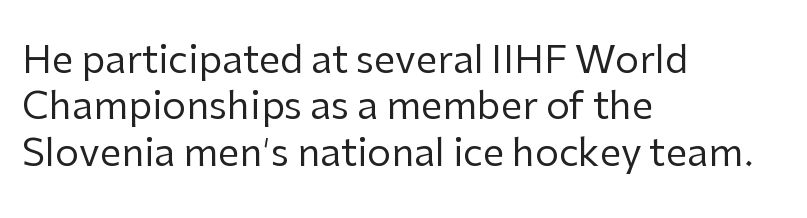
Q: Is the text bold? A: No.
Q: Is the text italic (slanted)? A: No, it is upright.
Q: Is the typeface a serif or a sans-serif typeface? A: Sans-serif.
Q: Is the text underlined? A: No.
Q: How is the paragraph aligned? A: Left-aligned.
Q: Is the spacing between letters normal or unusually wide? A: Normal.
Q: Width (condensed, normal, or wide)? A: Normal.
Q: Stroke contrast? A: Low.
Q: x-height? A: Medium.
Q: Monospaced? A: No.
